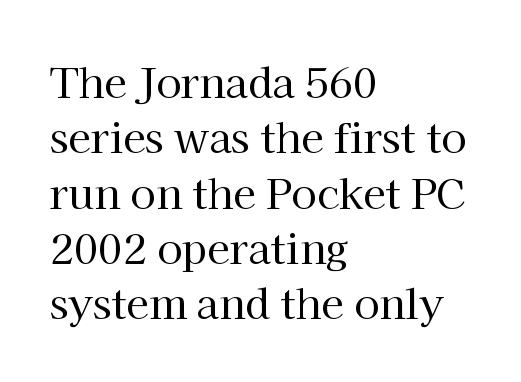
The image shows 41 px regular-weight serif type, upright; set left-aligned, normal line spacing (1.35x), normal letter spacing, not underlined; high stroke contrast and a medium x-height.
